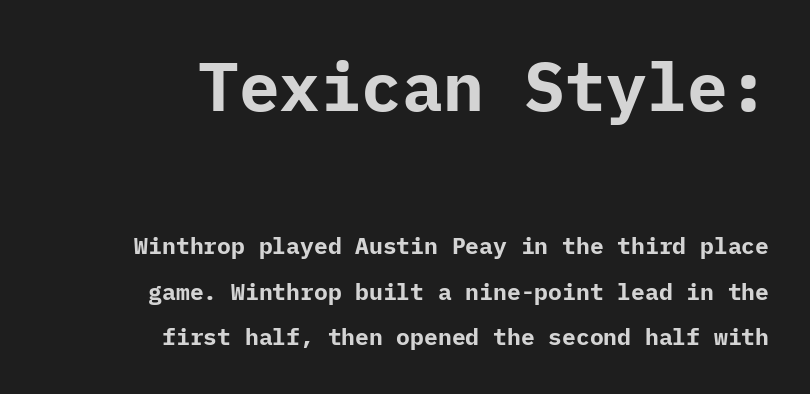
The image shows 68 px bold sans-serif type, upright; set right-aligned, loose line spacing (1.98x), normal letter spacing, not underlined; the first (top) block is 2.96x larger; low stroke contrast and a medium x-height.
